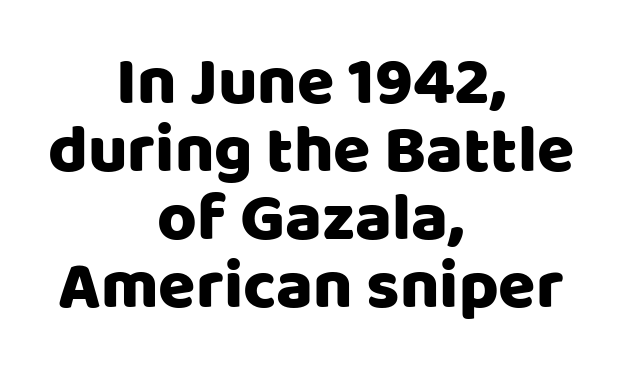
Spacing between characters is what you'd get straight out of the box. The typesetter chose a symmetrical, centered arrangement here. Honestly, the rows look squashed on top of each other. Serif or sans? Sans — the stroke terminals are bare. Note the varied advance widths — an 'i' is clearly narrower than an 'm'. The type sits square on the baseline with zero lean.
